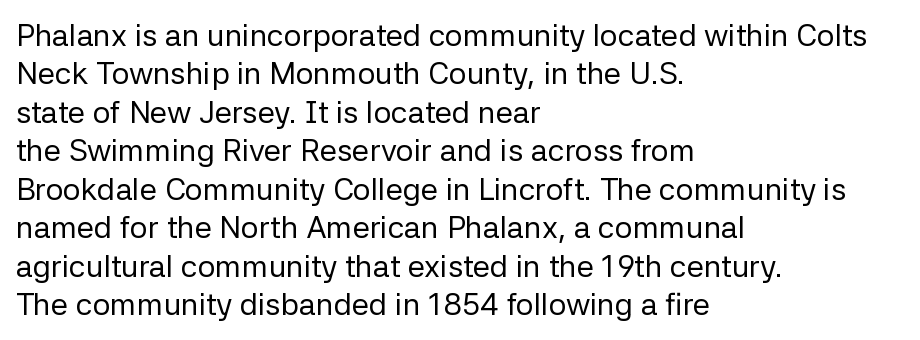
The image shows 31 px regular-weight sans-serif type, upright; set left-aligned, line spacing 1.24x, normal letter spacing, not underlined; low stroke contrast and a medium x-height.
